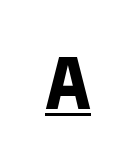
Q: Is the text bold? A: Yes.
Q: Is the text italic (slanted)? A: No, it is upright.
Q: Is the typeface a serif or a sans-serif typeface? A: Sans-serif.
Q: Is the text underlined? A: Yes.
Q: Is the spacing between letters normal or unusually wide? A: Unusually wide.
Q: Width (condensed, normal, or wide)? A: Condensed.
Q: Stroke contrast? A: Low.
Q: x-height? A: Medium.
Q: Monospaced? A: No.
